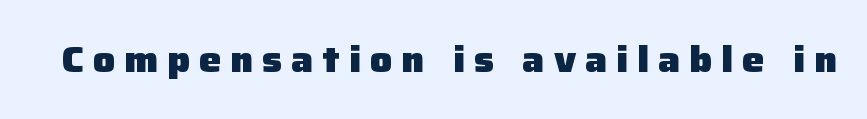
{"serif": "no", "italic": "no", "bold": "yes", "weight": "heavy", "width": "normal", "stroke_contrast": "low", "x_height": "medium", "monospaced": "no", "underline": "no", "letter_spacing": "wide", "letter_spacing_em": 0.24, "glyph_px": 37}
